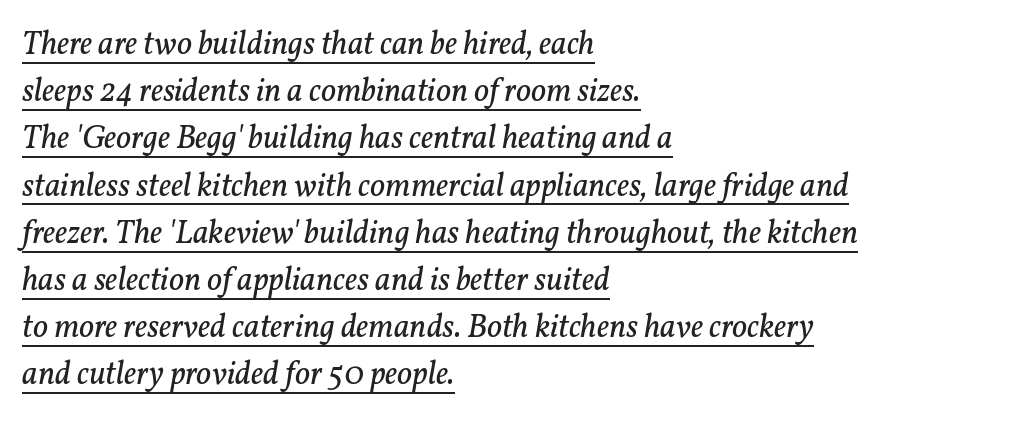
The block of text has a typical density, with ordinary space between rows. Is this a fixed-width face? No — the glyphs have proportional, varying widths. A typographer would call this underscored text. A light-to-regular cut is what we see here. Rendered with sloped, italic letterforms.
